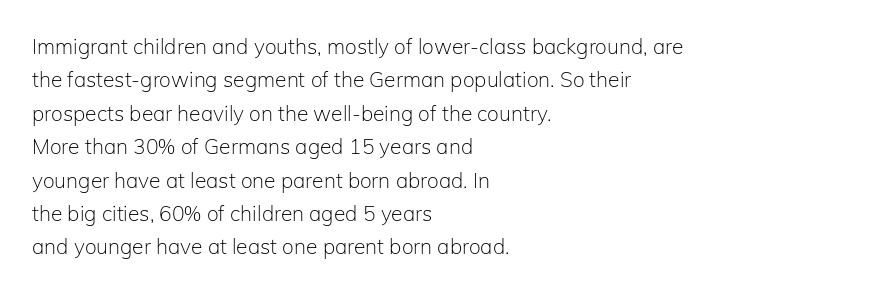
How would I describe the line gaps? Plain and ordinary. Weight: in the light-to-regular range. The type is set solid horizontally, with unmodified tracking. The lines are quadded left.
